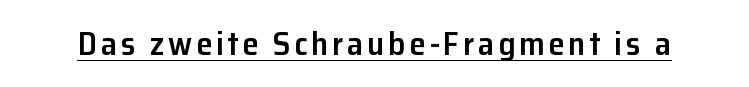
A typesetter would call this proportional, since set widths differ per character. Is there any slant? The stems are plumb. Somebody hit Ctrl+U on this one — the words are underlined. The letters are semibold — heavier than regular but short of a full bold.
